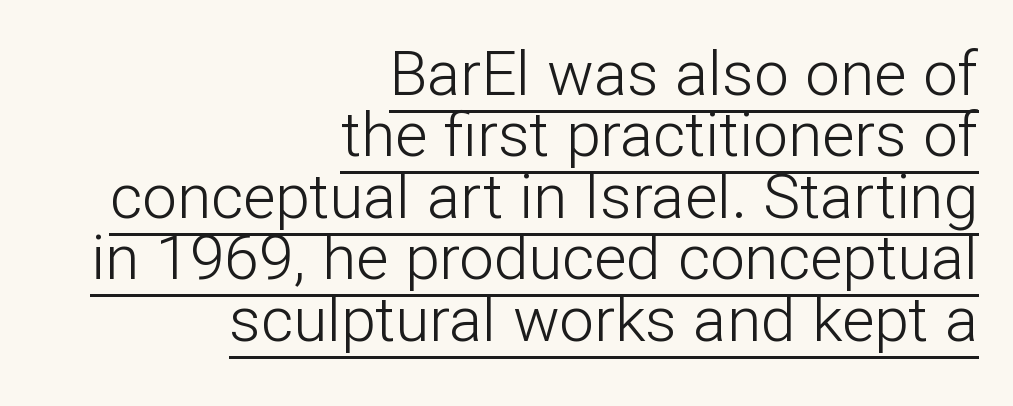
{"serif": "no", "italic": "no", "bold": "no", "weight": "light", "width": "normal", "stroke_contrast": "low", "x_height": "medium", "monospaced": "no", "underline": "yes", "align": "right", "line_spacing": "tight", "line_spacing_ratio": 0.99, "letter_spacing": "normal", "letter_spacing_em": 0.0, "glyph_px": 62}
